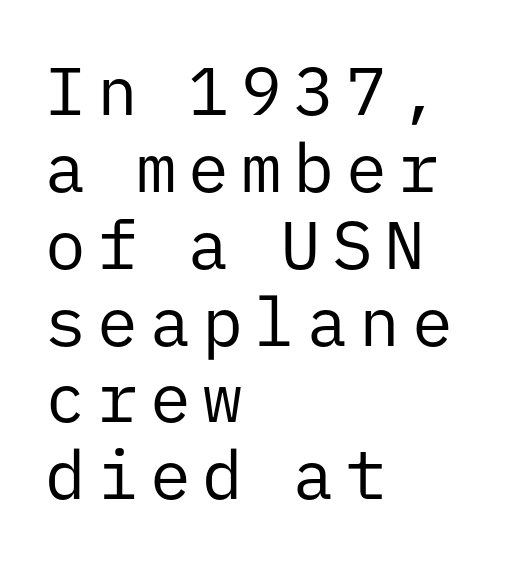
Q: Is the text bold? A: No.
Q: Is the text italic (slanted)? A: No, it is upright.
Q: Is the typeface a serif or a sans-serif typeface? A: Sans-serif.
Q: Is the text underlined? A: No.
Q: How is the paragraph aligned? A: Left-aligned.
Q: Is the spacing between lines tight, normal or loose? A: Tight.
Q: Width (condensed, normal, or wide)? A: Normal.
Q: Stroke contrast? A: Low.
Q: x-height? A: Medium.
Q: Monospaced? A: Yes.
